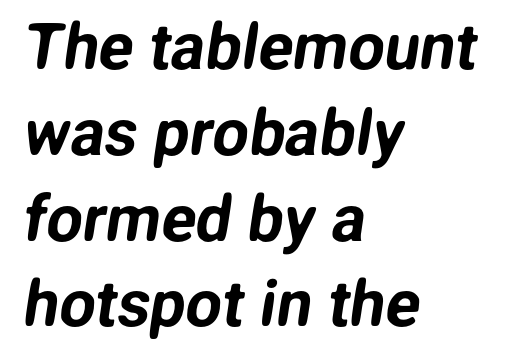
The image shows 64 px sans-serif type; set left-aligned, normal line spacing (1.34x), normal letter spacing, not underlined; low stroke contrast and a medium x-height.
